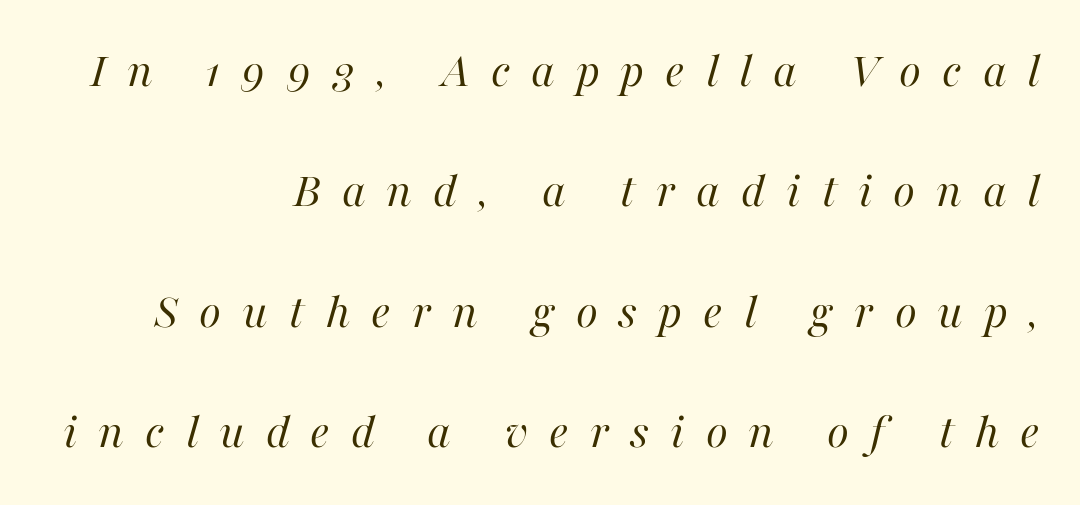
Q: Is the text bold? A: No.
Q: Is the text italic (slanted)? A: Yes, it leans right by about 16 degrees.
Q: Is the text underlined? A: No.
Q: How is the paragraph aligned? A: Right-aligned.
Q: Is the spacing between letters normal or unusually wide? A: Unusually wide.
Q: Is the spacing between lines tight, normal or loose? A: Loose.
Q: Width (condensed, normal, or wide)? A: Normal.
Q: Stroke contrast? A: High.
Q: x-height? A: Medium.
Q: Monospaced? A: No.
